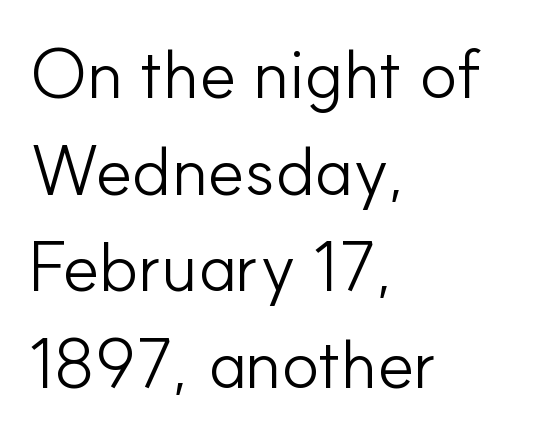
{"serif": "no", "italic": "no", "bold": "no", "weight": "light", "width": "normal", "stroke_contrast": "low", "x_height": "small", "monospaced": "no", "underline": "no", "align": "left", "line_spacing": "normal", "line_spacing_ratio": 1.38, "letter_spacing": "normal", "letter_spacing_em": 0.0, "glyph_px": 70}
